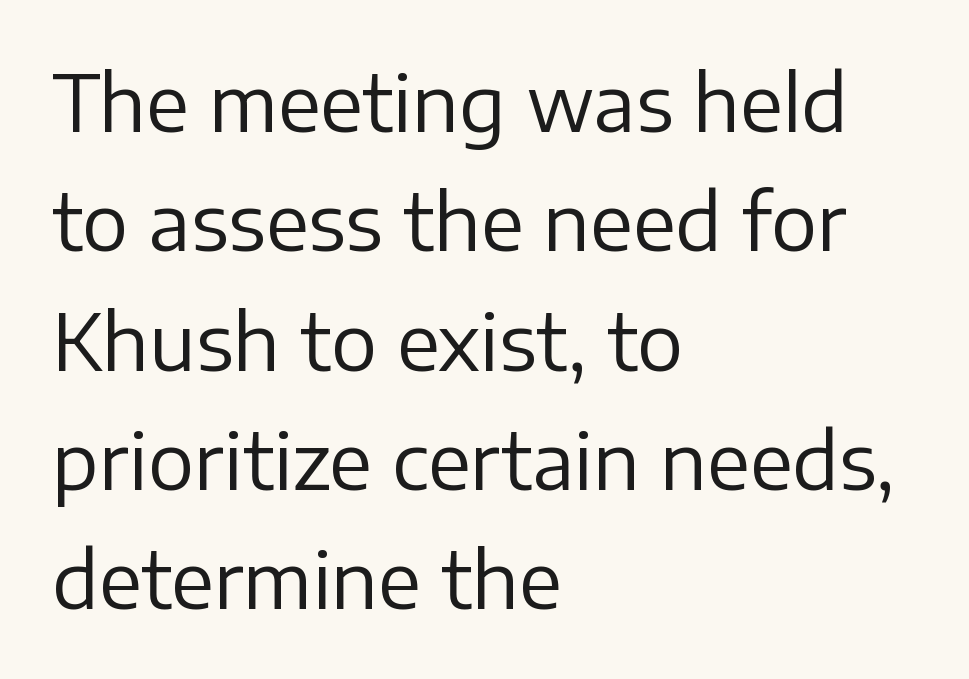
The image shows 77 px regular-weight sans-serif type, upright; set left-aligned, normal line spacing (1.55x), normal letter spacing, not underlined; low stroke contrast and a medium x-height.
